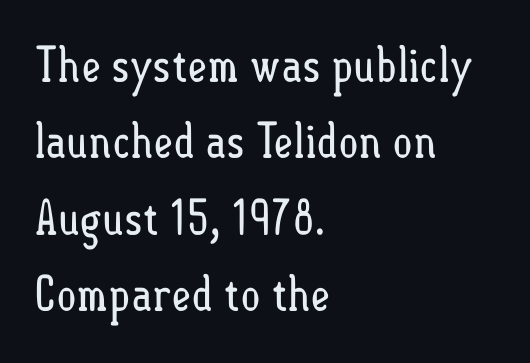
Stem width sits at or under what a default text font uses. The string is rendered with underlining switched off. Inter-character spacing is left at the font's built-in metrics. What's the leading like? Ordinary, nothing unusual. Looks like regular typesetting: each glyph gets only the width it needs. The ragged edge is on the right, which tells us the setting is flush left.
